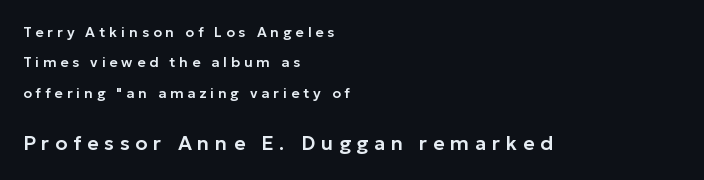
The image shows 20 px text type, upright; set left-aligned, loose line spacing (2.17x), unusually wide letter spacing (+0.28 em), not underlined; the second (bottom) block is 1.43x larger.
